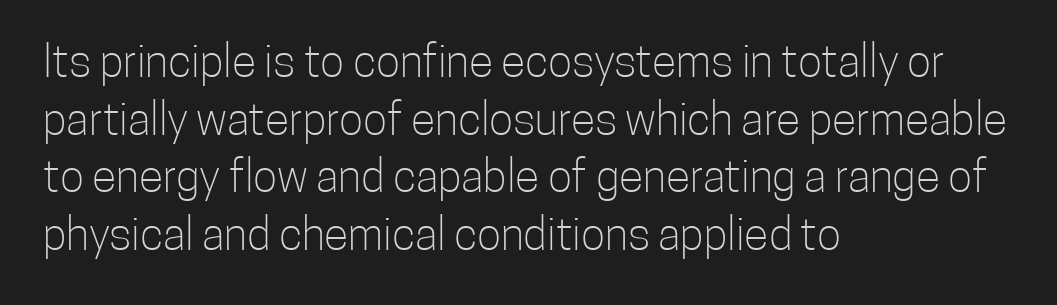
Examine the stroke ends and you'll find no serifs. Underlining? Definitely not there. Does extra space separate the letters? No, they use regular spacing. Horizontal bands of white between lines are of average thickness. The typeface has the unassuming heft of standard copy or less.
